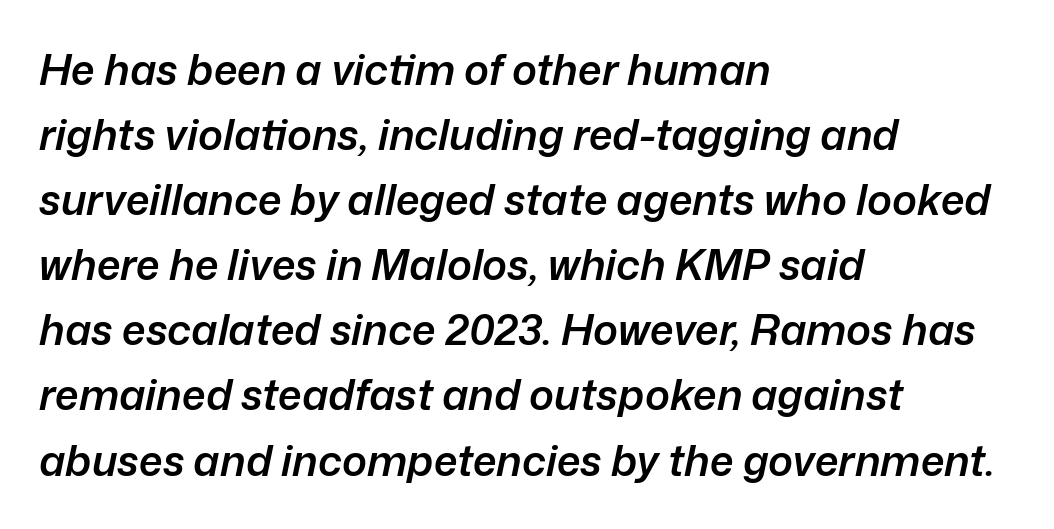
The image shows 42 px semibold type, italic (leaning right); set left-aligned, normal line spacing (1.55x), normal letter spacing, not underlined; low stroke contrast and a medium x-height.
